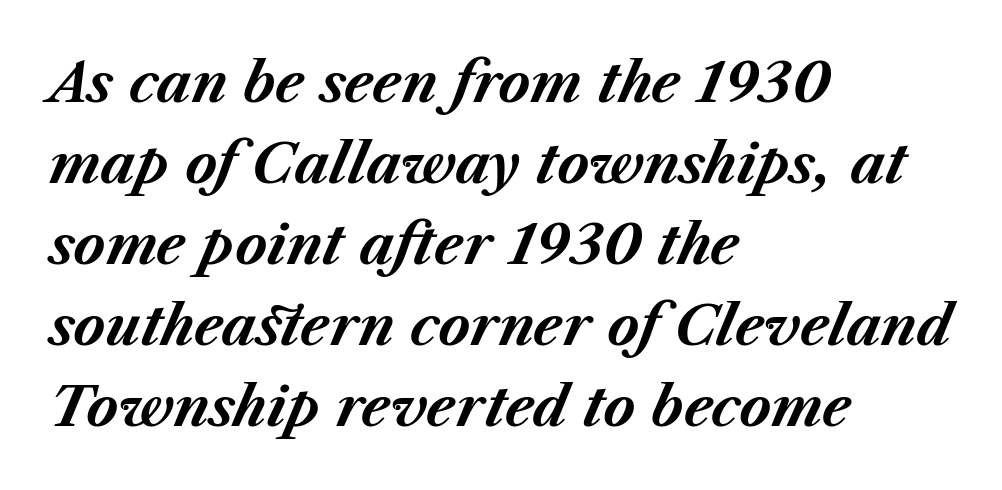
Q: Is the text bold? A: Yes.
Q: Is the text italic (slanted)? A: Yes, it leans right by about 23 degrees.
Q: Is the text underlined? A: No.
Q: How is the paragraph aligned? A: Left-aligned.
Q: Is the spacing between letters normal or unusually wide? A: Normal.
Q: Is the spacing between lines tight, normal or loose? A: Normal.
Q: Width (condensed, normal, or wide)? A: Normal.
Q: Stroke contrast? A: Medium.
Q: x-height? A: Medium.
Q: Monospaced? A: No.
